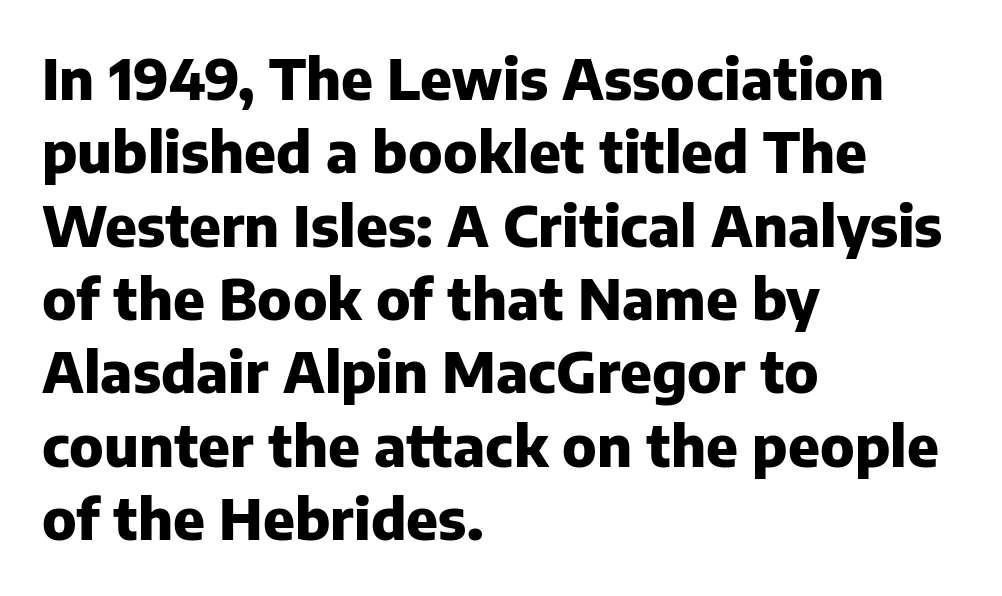
The space between consecutive lines is moderate. Each line starts at the same left margin while the right side varies. No italicization has been applied; the sample stays upright. The passage shown has conventional tracking throughout. Its strokes are broad and dark, the hallmark of bold type. Nothing sits at the stroke ends, so this counts as sans-serif.
